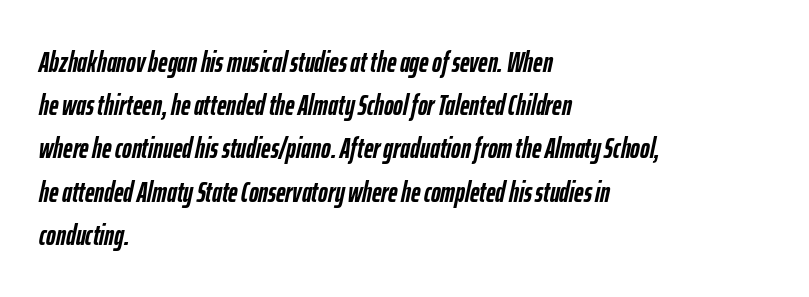
{"italic": "yes", "lean": "right", "slant_degrees": 12, "bold": "yes", "weight": "semibold", "width": "condensed", "stroke_contrast": "low", "x_height": "medium", "monospaced": "no", "underline": "no", "align": "left", "line_spacing": "normal", "line_spacing_ratio": 1.49, "letter_spacing": "normal", "letter_spacing_em": 0.0, "glyph_px": 29}
